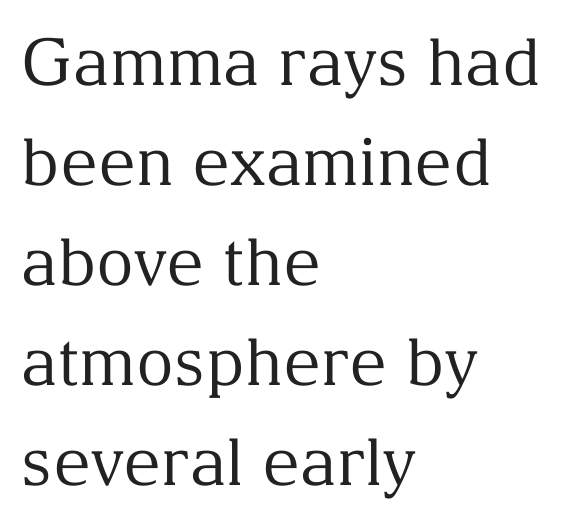
Q: Is the text bold? A: No.
Q: Is the text italic (slanted)? A: No, it is upright.
Q: Is the typeface a serif or a sans-serif typeface? A: Serif.
Q: Is the text underlined? A: No.
Q: How is the paragraph aligned? A: Left-aligned.
Q: Is the spacing between letters normal or unusually wide? A: Normal.
Q: Is the spacing between lines tight, normal or loose? A: Normal.
Q: Width (condensed, normal, or wide)? A: Normal.
Q: Stroke contrast? A: Medium.
Q: x-height? A: Medium.
Q: Monospaced? A: No.
